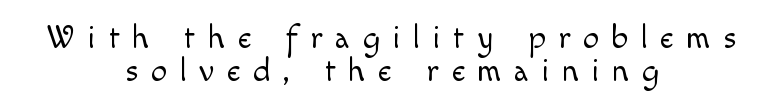
{"italic": "no", "bold": "no", "weight": "light", "width": "normal", "x_height": "small", "monospaced": "no", "underline": "no", "align": "center", "line_spacing": "tight", "line_spacing_ratio": 1.04, "letter_spacing": "wide", "letter_spacing_em": 0.4, "glyph_px": 32}
